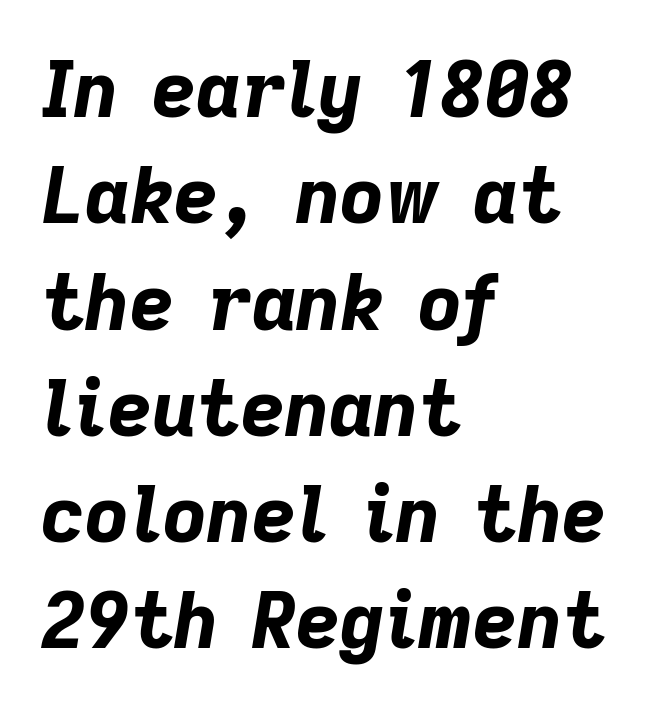
Each row of text sits above clean, open space. Note the varied advance widths — an 'i' is clearly narrower than an 'm'. Nobody touched the tracking dial on this one. A normal amount of white space separates one row of letters from the next.
